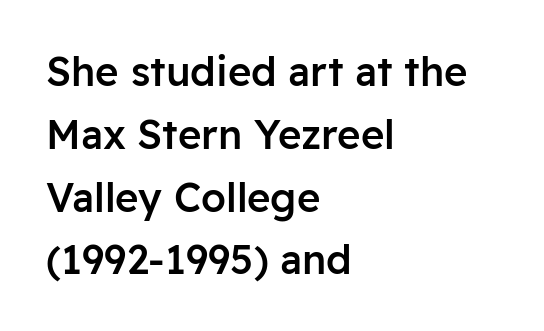
{"serif": "no", "italic": "no", "bold": "semi", "weight": "semibold", "width": "normal", "stroke_contrast": "low", "x_height": "medium", "monospaced": "no", "underline": "no", "align": "left", "line_spacing": "normal", "line_spacing_ratio": 1.57, "letter_spacing": "normal", "letter_spacing_em": 0.0, "glyph_px": 40}
